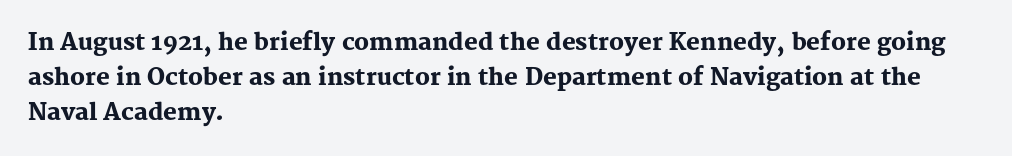
{"italic": "no", "bold": "yes", "underline": "no", "align": "left", "line_spacing": "normal", "line_spacing_ratio": 1.52, "letter_spacing": "normal", "letter_spacing_em": 0.0, "glyph_px": 23}
